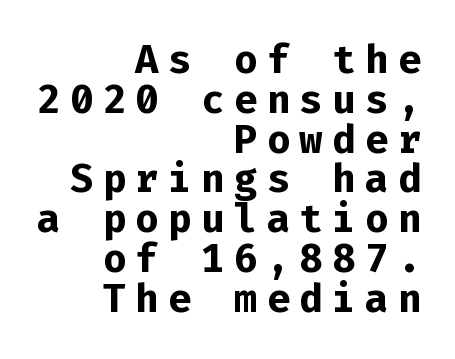
The words here are not underlined. This is sans-serif lettering, the kind often seen on screens and signage. All the whitespace from short lines collects on the left. Notice how the stems are strictly vertical — no italics here.
